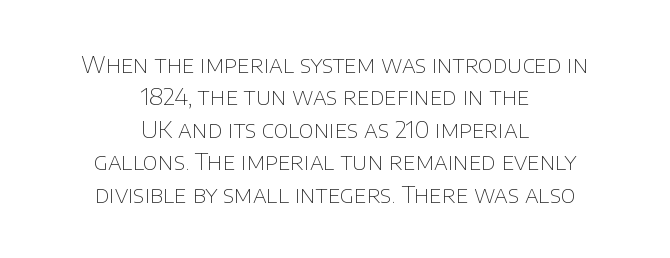
The strokes are not fattened; the text isn't bold. Every row of glyphs is offset so its center matches the block's center. A bare baseline throughout the passage. Inter-character spacing is left at the font's built-in metrics.
